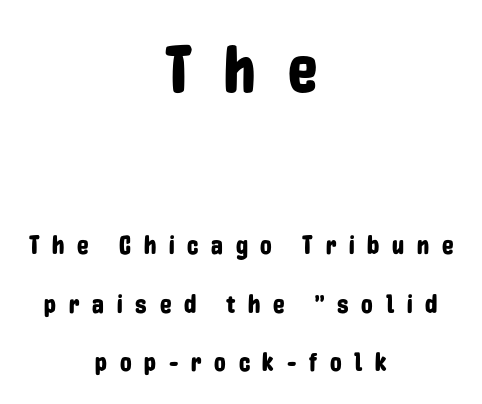
Q: Is the text italic (slanted)? A: No, it is upright.
Q: Is the typeface a serif or a sans-serif typeface? A: Sans-serif.
Q: Is the text underlined? A: No.
Q: How is the paragraph aligned? A: Centered.
Q: Is the spacing between letters normal or unusually wide? A: Unusually wide.
Q: Is the spacing between lines tight, normal or loose? A: Loose.
Q: Which block of text is set in a larger size, the first (top) or the second (bottom)? A: The first (top) one.
Q: Width (condensed, normal, or wide)? A: Condensed.
Q: Stroke contrast? A: Low.
Q: x-height? A: Medium.
Q: Monospaced? A: No.
